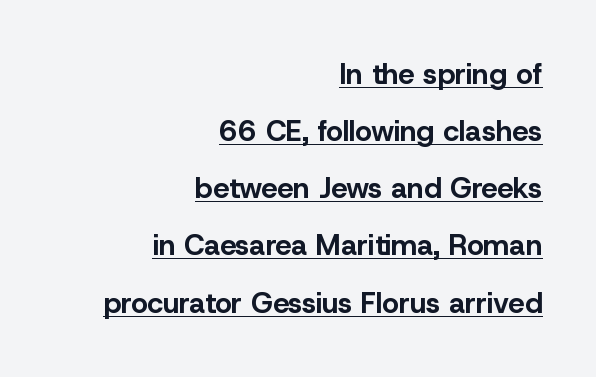
Q: Is the text bold? A: Yes.
Q: Is the text italic (slanted)? A: No, it is upright.
Q: Is the typeface a serif or a sans-serif typeface? A: Sans-serif.
Q: Is the text underlined? A: Yes.
Q: How is the paragraph aligned? A: Right-aligned.
Q: Is the spacing between letters normal or unusually wide? A: Normal.
Q: Is the spacing between lines tight, normal or loose? A: Loose.
Q: Width (condensed, normal, or wide)? A: Normal.
Q: Stroke contrast? A: Low.
Q: x-height? A: Medium.
Q: Monospaced? A: No.
